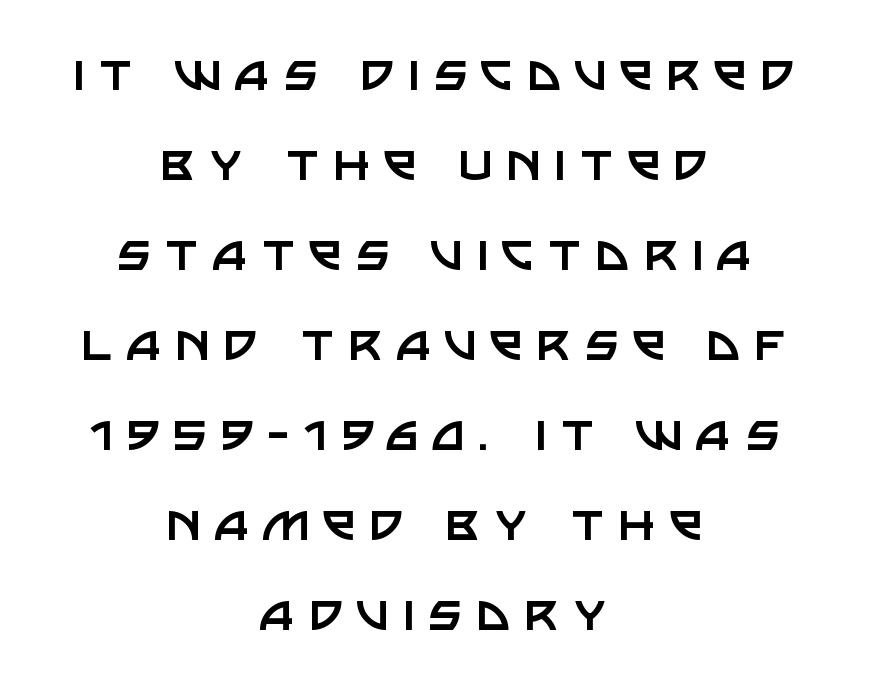
Is there any slant? The stems are plumb. Horizontal bands of white between lines are of average thickness. The rag falls on both sides of this text block equally. Are there feet on the stems? There aren't — it's a sans.
